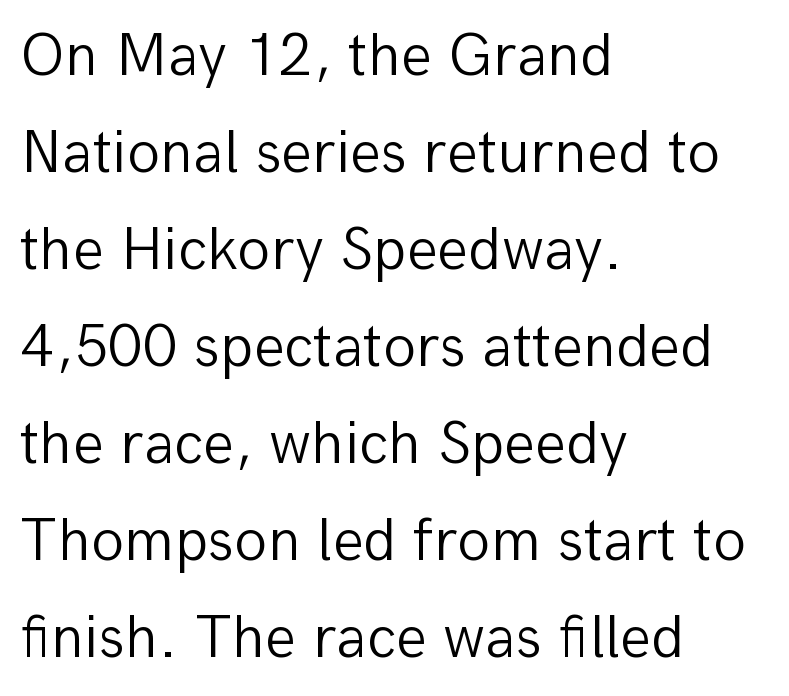
The image shows 61 px light sans-serif type, upright; set left-aligned, normal line spacing (1.59x), normal letter spacing, not underlined; low stroke contrast and a medium x-height.
